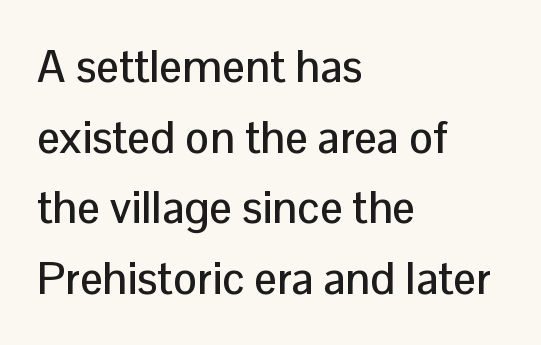
{"serif": "no", "italic": "no", "width": "normal", "stroke_contrast": "low", "x_height": "medium", "monospaced": "no", "underline": "no", "align": "left", "line_spacing": "normal", "line_spacing_ratio": 1.57, "letter_spacing": "normal", "letter_spacing_em": 0.0, "glyph_px": 45}
